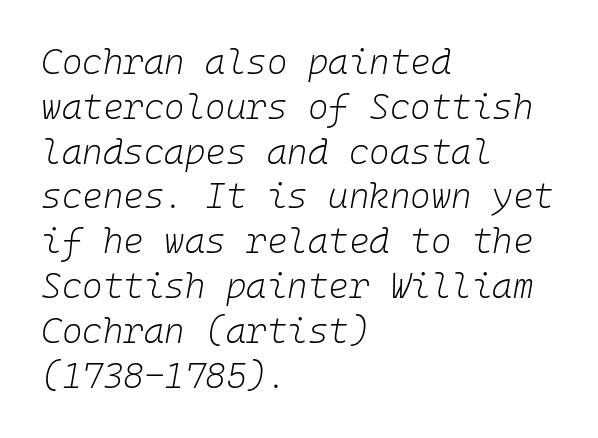
{"italic": "yes", "lean": "right", "slant_degrees": 10, "bold": "no", "weight": "light", "width": "normal", "stroke_contrast": "low", "x_height": "medium", "monospaced": "yes", "underline": "no", "align": "left", "line_spacing": "normal", "line_spacing_ratio": 1.28, "letter_spacing": "normal", "letter_spacing_em": 0.0, "glyph_px": 35}
